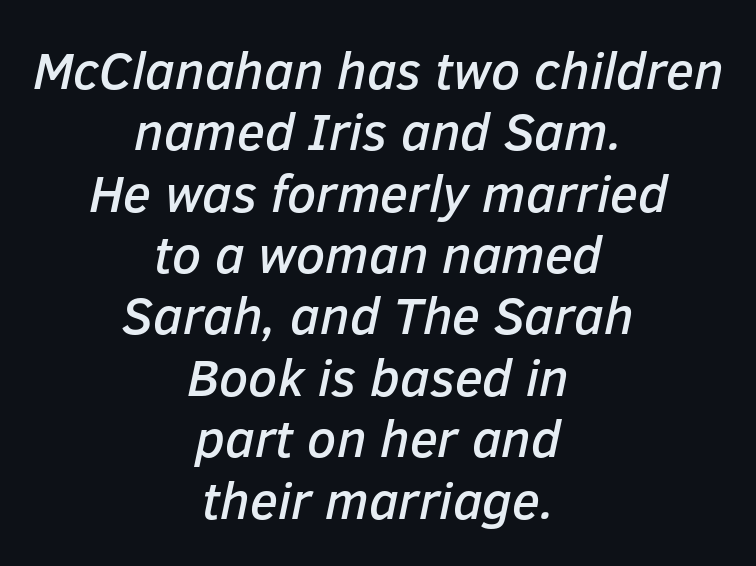
The image shows 52 px text type, italic (leaning right); set centered, line spacing 1.18x, normal letter spacing, not underlined; low stroke contrast and a medium x-height.
